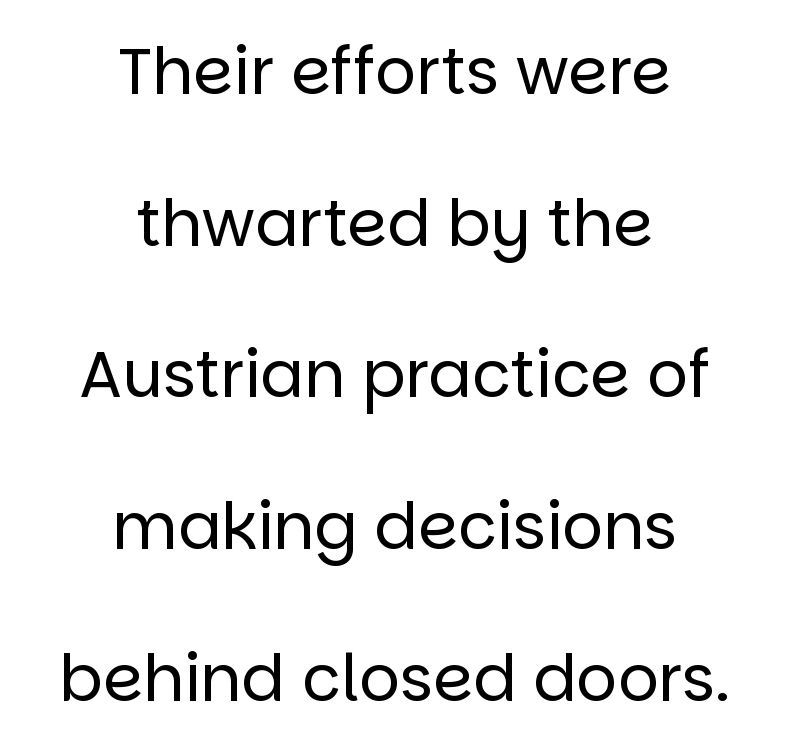
{"serif": "no", "italic": "no", "bold": "no", "weight": "regular", "width": "normal", "stroke_contrast": "low", "x_height": "large", "monospaced": "no", "underline": "no", "align": "center", "line_spacing": "loose", "line_spacing_ratio": 2.37, "letter_spacing": "normal", "letter_spacing_em": 0.0, "glyph_px": 64}
